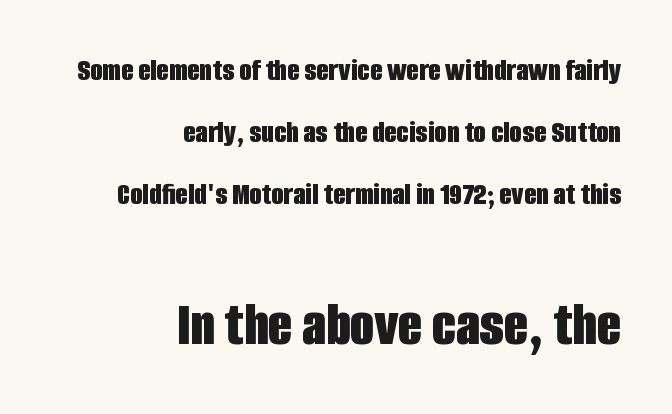
The image shows 63 px bold, condensed sans-serif type, upright; set right-aligned, loose line spacing (1.93x), normal letter spacing, not underlined; the second (bottom) block is 1.97x larger; low stroke contrast and a large x-height.
